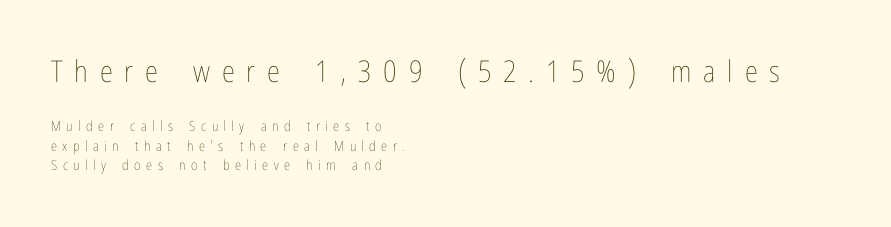
Summary of weight: not heavy and not bold. Does the copy run flush right? No — it runs flush left. Any mark beneath the type? The region is blank. Posture: upright roman. Size contrast runs from large at the top to small at the bottom.
